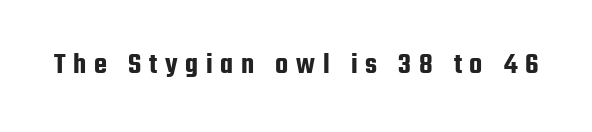
Compared with typical body copy, the letter spacing here is much looser. Do the characters align in a grid? No, the font is proportional. Ordinary non-slanted type is in use. Nobody drew a line under any word here.
